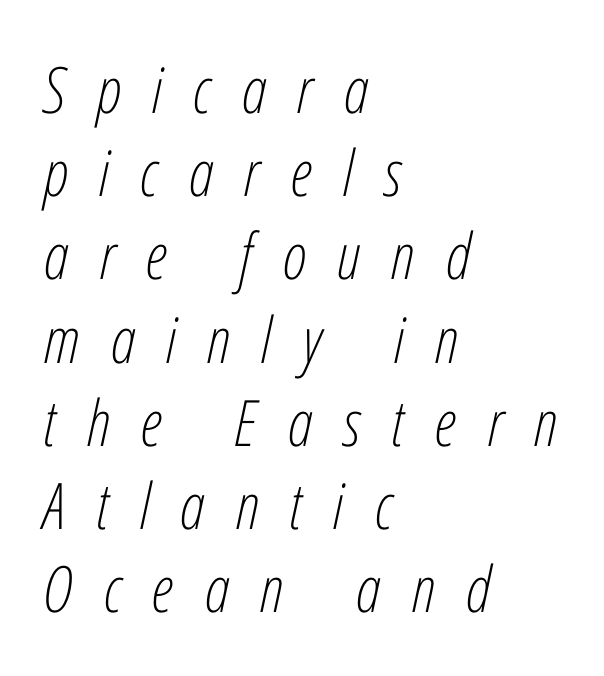
Q: Is the text bold? A: No.
Q: Is the text italic (slanted)? A: Yes, it leans right by about 12 degrees.
Q: Is the text underlined? A: No.
Q: How is the paragraph aligned? A: Left-aligned.
Q: Is the spacing between letters normal or unusually wide? A: Unusually wide.
Q: Is the spacing between lines tight, normal or loose? A: Normal.
Q: Width (condensed, normal, or wide)? A: Condensed.
Q: Stroke contrast? A: Low.
Q: x-height? A: Medium.
Q: Monospaced? A: No.
